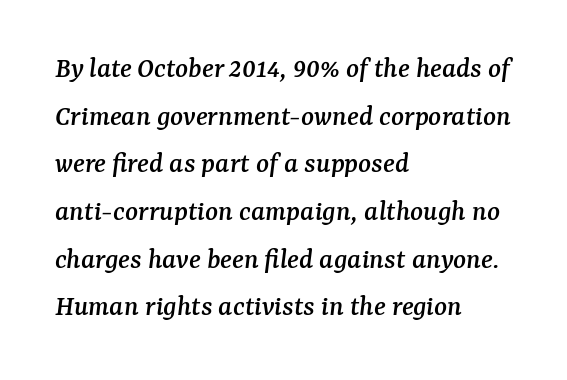
The image shows 30 px serif type, italic (leaning right); set left-aligned, normal line spacing (1.59x), normal letter spacing, not underlined; medium stroke contrast and a medium x-height.
